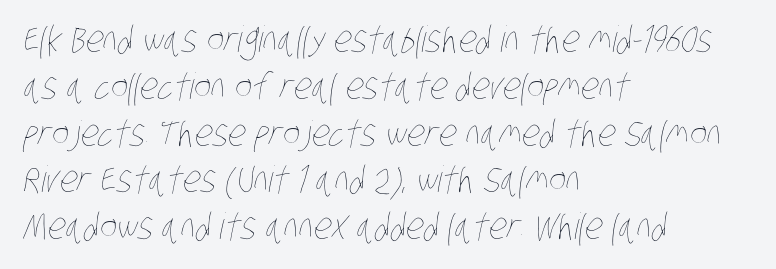
The image shows 36 px thin, condensed type; set left-aligned, normal line spacing (1.3x), normal letter spacing, not underlined; low stroke contrast and a large x-height.
